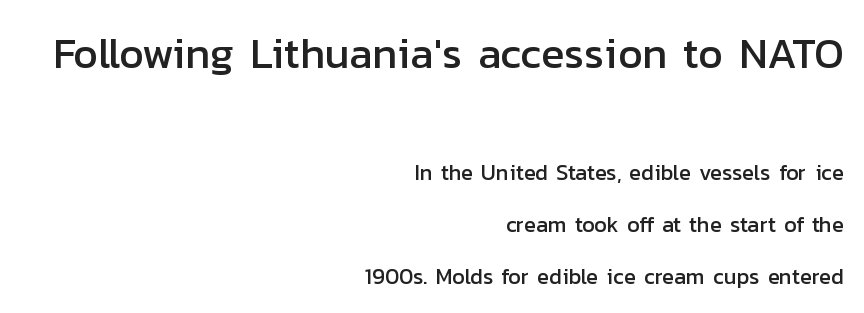
Q: Is the text italic (slanted)? A: No, it is upright.
Q: Is the typeface a serif or a sans-serif typeface? A: Sans-serif.
Q: Is the text underlined? A: No.
Q: How is the paragraph aligned? A: Right-aligned.
Q: Is the spacing between letters normal or unusually wide? A: Normal.
Q: Is the spacing between lines tight, normal or loose? A: Loose.
Q: Which block of text is set in a larger size, the first (top) or the second (bottom)? A: The first (top) one.
Q: Width (condensed, normal, or wide)? A: Normal.
Q: Stroke contrast? A: Low.
Q: x-height? A: Medium.
Q: Monospaced? A: No.
